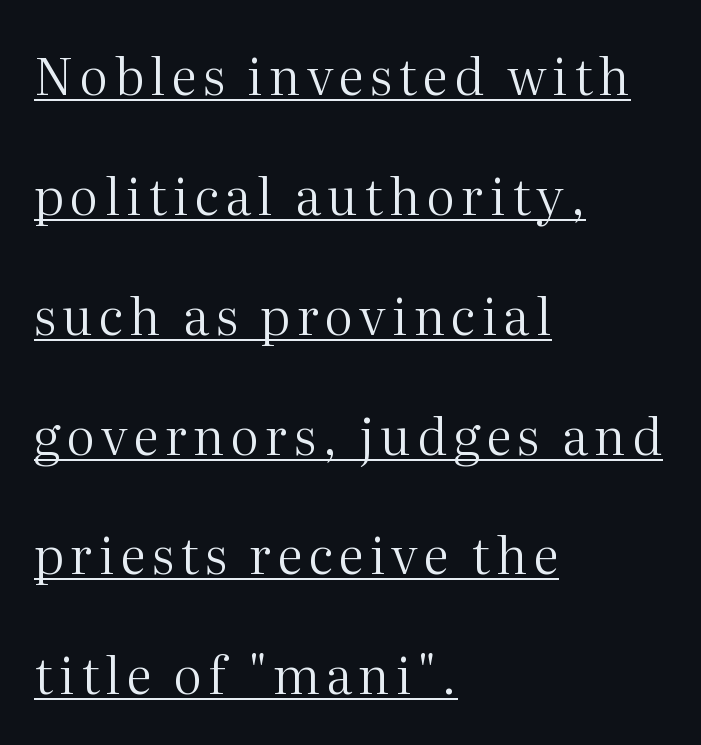
Q: Is the text bold? A: No.
Q: Is the text italic (slanted)? A: No, it is upright.
Q: Is the typeface a serif or a sans-serif typeface? A: Serif.
Q: Is the text underlined? A: Yes.
Q: How is the paragraph aligned? A: Left-aligned.
Q: Is the spacing between lines tight, normal or loose? A: Loose.
Q: Width (condensed, normal, or wide)? A: Normal.
Q: Stroke contrast? A: Medium.
Q: x-height? A: Medium.
Q: Monospaced? A: No.
